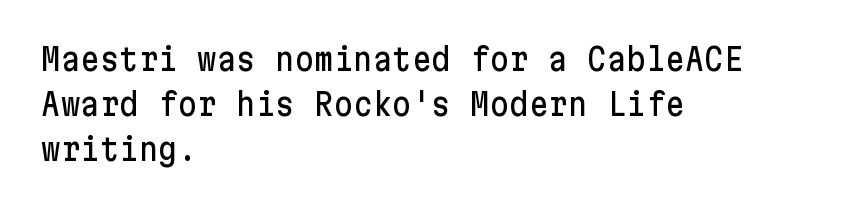
The text was rendered using a sans face with plain stroke endings. These lines sit exactly where default settings would place them. Posture: upright roman. Casual observation: everything's shoved over to the left. Honestly, the letter spacing is just normal — you wouldn't notice it. The space beneath each line is pristine and unruled.
